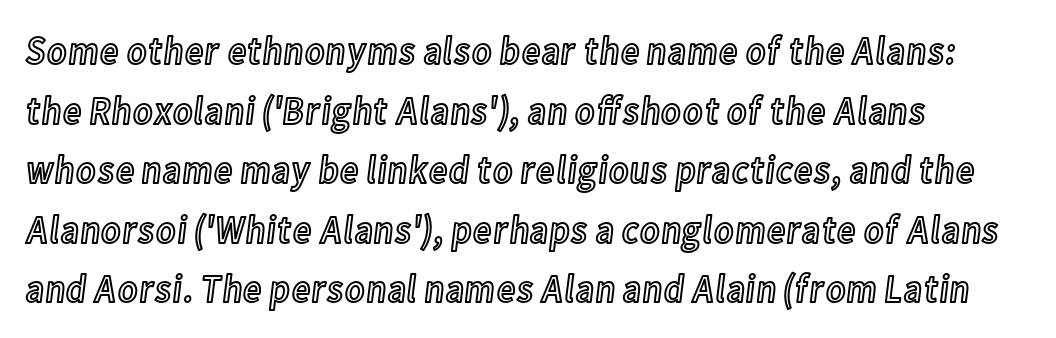
{"width": "condensed", "x_height": "medium", "monospaced": "no", "underline": "no", "align": "left", "line_spacing": "normal", "line_spacing_ratio": 1.49, "letter_spacing": "normal", "letter_spacing_em": 0.0, "glyph_px": 40}
